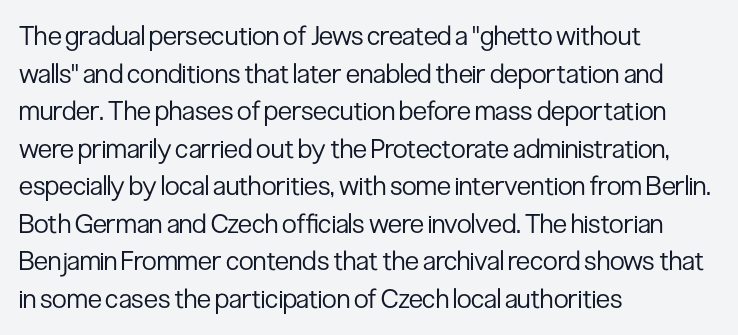
Notice how the stems are strictly vertical — no italics here. A bare baseline throughout the passage. Inter-character spacing is left at the font's built-in metrics. Vertical spacing — default. The ragged edge is on the right, which tells us the setting is flush left. The font sits on the lighter half of the weight spectrum, regular included.
